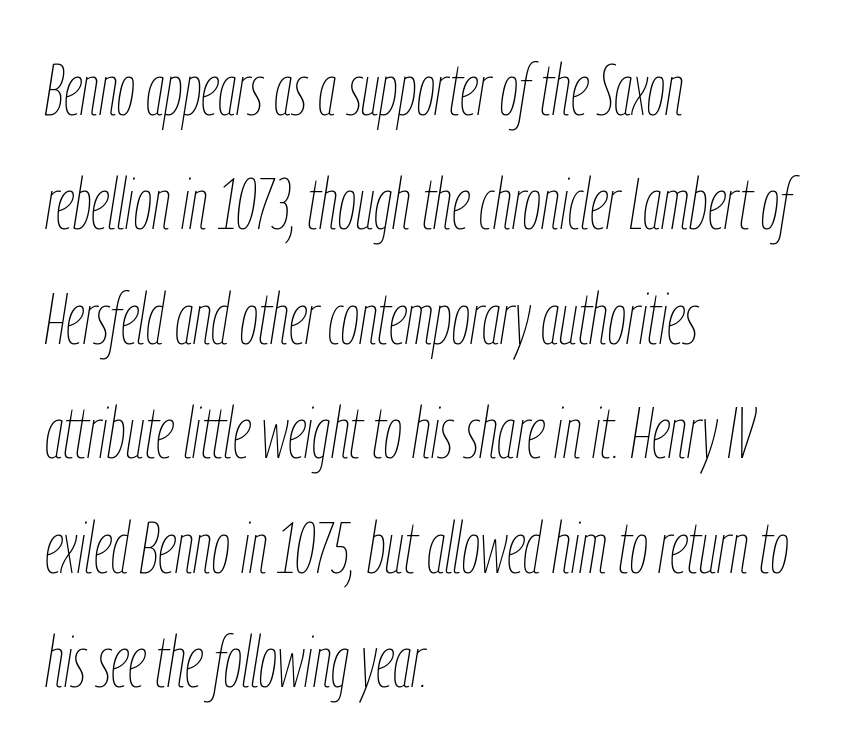
Q: Is the text bold? A: No.
Q: Is the text italic (slanted)? A: Yes, it leans right by about 9 degrees.
Q: Is the text underlined? A: No.
Q: How is the paragraph aligned? A: Left-aligned.
Q: Is the spacing between letters normal or unusually wide? A: Normal.
Q: Is the spacing between lines tight, normal or loose? A: Normal.
Q: Width (condensed, normal, or wide)? A: Condensed.
Q: Stroke contrast? A: Low.
Q: x-height? A: Medium.
Q: Monospaced? A: No.
